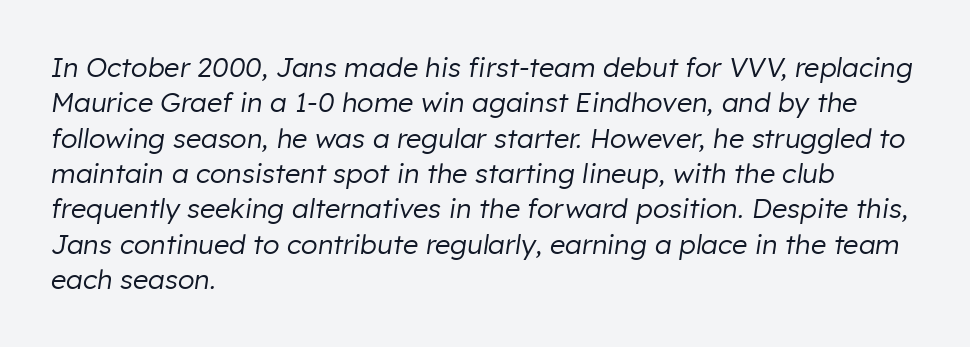
The image shows 27 px text type, italic (leaning right); set left-aligned, normal line spacing (1.31x), normal letter spacing, not underlined.
